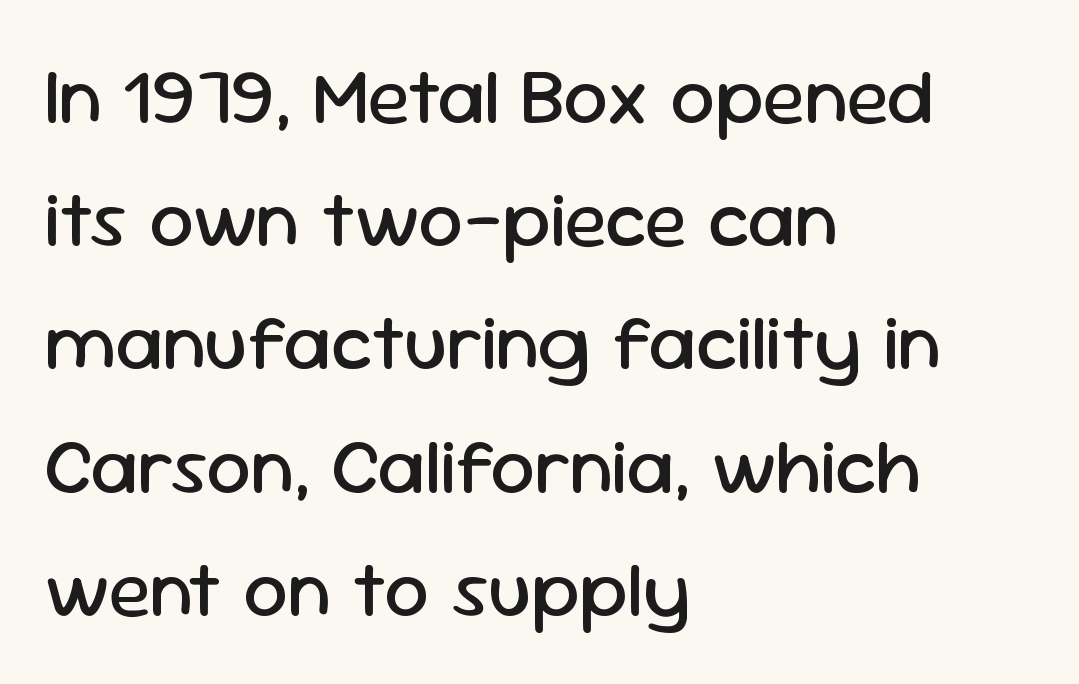
Bare-footed words on every line. Reading down the column, the eye jumps a familiar distance to each next line. Stems and bowls with no extra thickness — not bold. The axis of the letterforms is exactly vertical.
